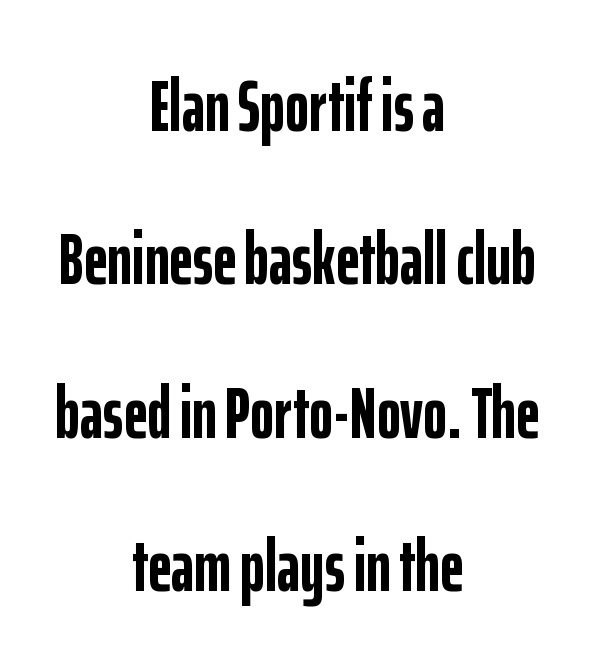
Q: Is the text bold? A: Yes.
Q: Is the text italic (slanted)? A: No, it is upright.
Q: Is the typeface a serif or a sans-serif typeface? A: Sans-serif.
Q: Is the text underlined? A: No.
Q: How is the paragraph aligned? A: Centered.
Q: Is the spacing between letters normal or unusually wide? A: Normal.
Q: Is the spacing between lines tight, normal or loose? A: Loose.
Q: Width (condensed, normal, or wide)? A: Condensed.
Q: Stroke contrast? A: Low.
Q: x-height? A: Medium.
Q: Monospaced? A: No.
